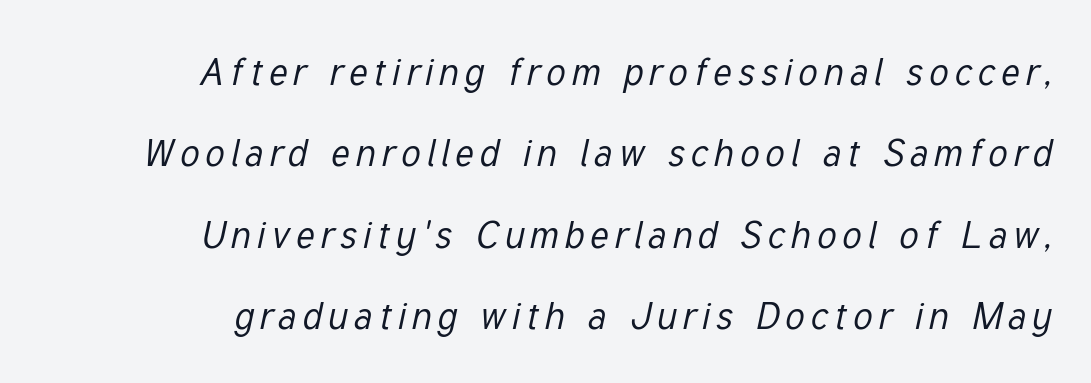
Q: Is the text bold? A: No.
Q: Is the text italic (slanted)? A: Yes, it leans right by about 12 degrees.
Q: Is the text underlined? A: No.
Q: How is the paragraph aligned? A: Right-aligned.
Q: Is the spacing between lines tight, normal or loose? A: Loose.
Q: Width (condensed, normal, or wide)? A: Condensed.
Q: Stroke contrast? A: Low.
Q: x-height? A: Medium.
Q: Monospaced? A: No.
